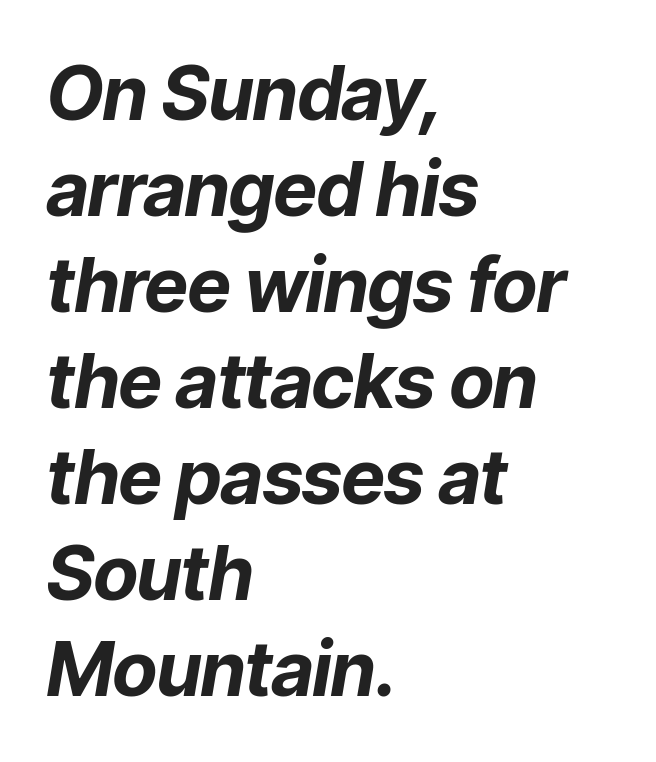
The image shows 75 px bold type, italic (leaning right); set left-aligned, normal line spacing (1.28x), normal letter spacing, not underlined; low stroke contrast and a medium x-height.
